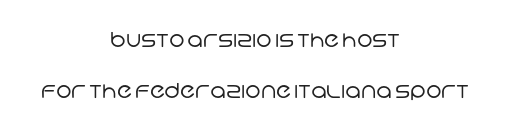
The line texture is even and compact thanks to regular tracking. Nothing heavy about these letters — not bold at all. Leading is clearly above the norm, producing a sparse column. Where is the straight margin? There isn't one; the lines are centered. This rendering features lettering with no underline.
